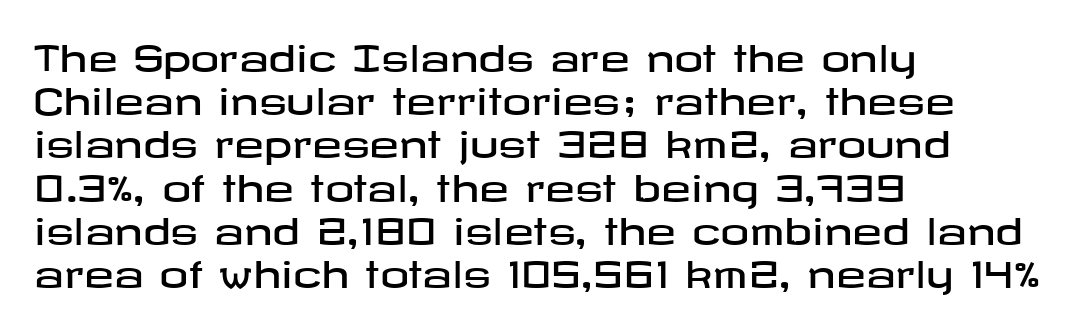
Q: Is the text italic (slanted)? A: No, it is upright.
Q: Is the typeface a serif or a sans-serif typeface? A: Sans-serif.
Q: Is the text underlined? A: No.
Q: How is the paragraph aligned? A: Left-aligned.
Q: Is the spacing between letters normal or unusually wide? A: Normal.
Q: Width (condensed, normal, or wide)? A: Wide.
Q: Stroke contrast? A: Low.
Q: x-height? A: Medium.
